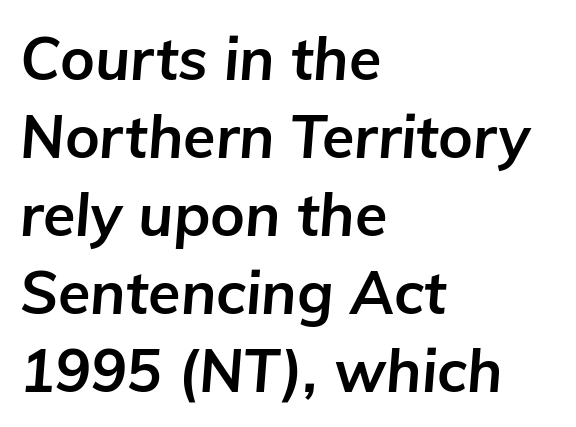
The image shows 59 px bold type, italic (leaning right); set left-aligned, normal line spacing (1.32x), normal letter spacing, not underlined; low stroke contrast and a medium x-height.
